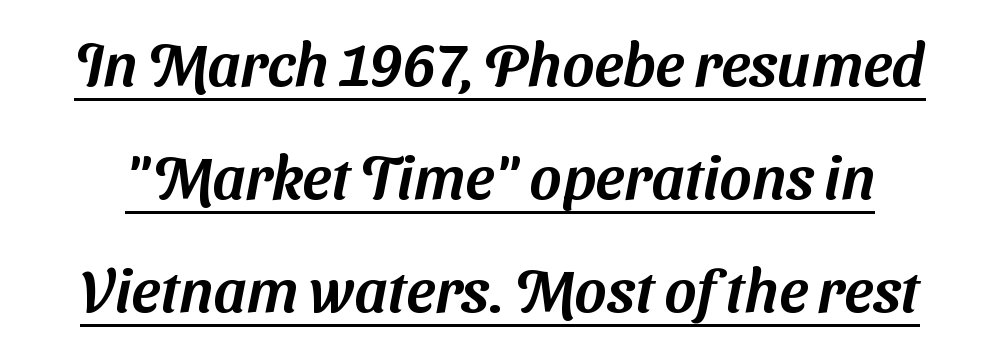
Somebody hit Ctrl+U on this one — the words are underlined. Think of a printed novel: that variable character pitch is what you see here. Grotesque or geometric, the face here clearly has no serifs. This rendering leaves character spacing at its baseline value.
